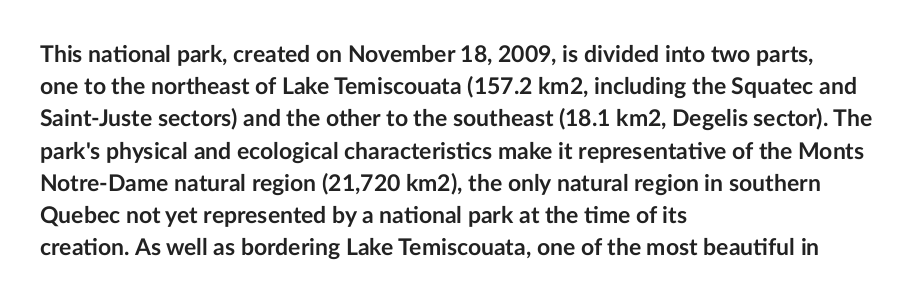
The image shows 23 px bold type, upright; set left-aligned, normal line spacing (1.4x), normal letter spacing, not underlined.
